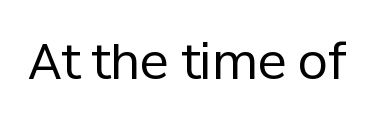
Q: Is the text bold? A: No.
Q: Is the text italic (slanted)? A: No, it is upright.
Q: Is the typeface a serif or a sans-serif typeface? A: Sans-serif.
Q: Is the text underlined? A: No.
Q: Is the spacing between letters normal or unusually wide? A: Normal.
Q: Width (condensed, normal, or wide)? A: Normal.
Q: Stroke contrast? A: Low.
Q: x-height? A: Medium.
Q: Monospaced? A: No.
